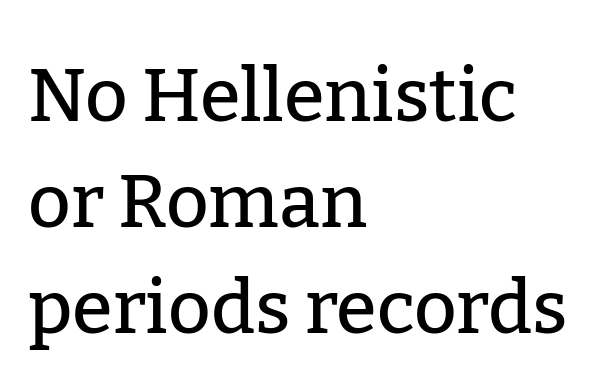
{"serif": "yes", "italic": "no", "width": "normal", "stroke_contrast": "low", "x_height": "medium", "monospaced": "no", "underline": "no", "align": "left", "line_spacing": "normal", "line_spacing_ratio": 1.43, "letter_spacing": "normal", "letter_spacing_em": 0.0, "glyph_px": 74}
